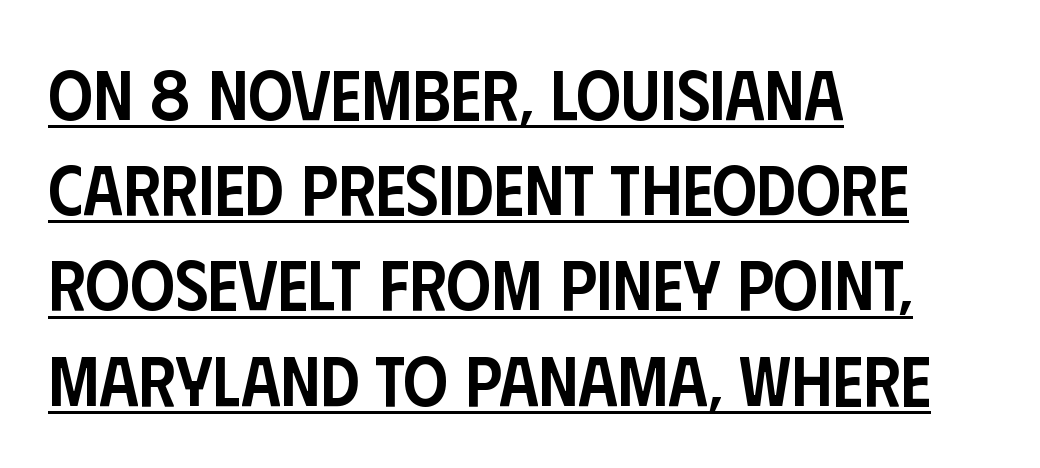
The image shows 70 px semibold, condensed sans-serif type, upright; set left-aligned, normal line spacing (1.36x), normal letter spacing, underlined; low stroke contrast and a large x-height.
